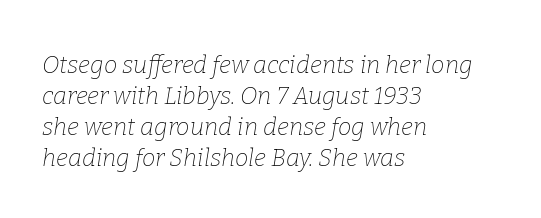
Q: Is the text bold? A: No.
Q: Is the text italic (slanted)? A: Yes, it leans right by about 9 degrees.
Q: Is the text underlined? A: No.
Q: How is the paragraph aligned? A: Left-aligned.
Q: Is the spacing between letters normal or unusually wide? A: Normal.
Q: Is the spacing between lines tight, normal or loose? A: Normal.
